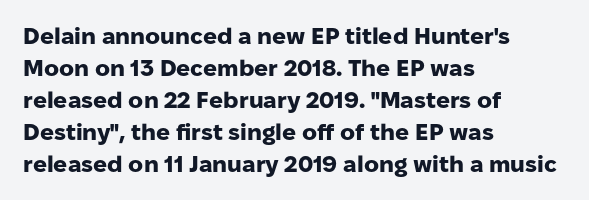
The image shows 23 px bold type, upright; set left-aligned, normal line spacing (1.39x), normal letter spacing, not underlined.
